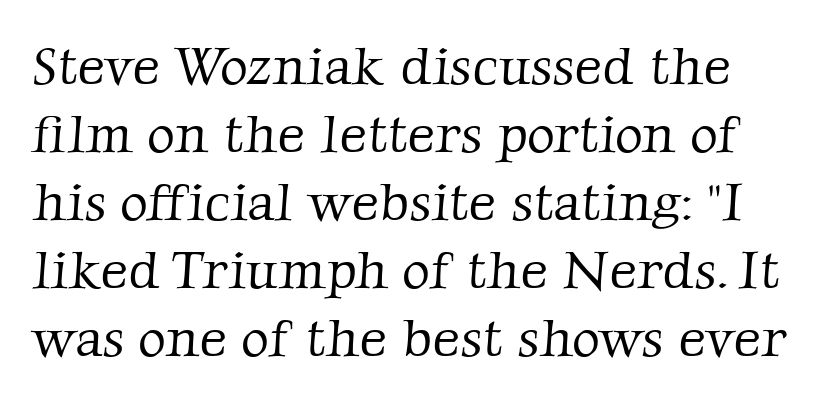
The image shows 54 px light serif type; set normal line spacing (1.26x), normal letter spacing, not underlined; low stroke contrast and a medium x-height.
